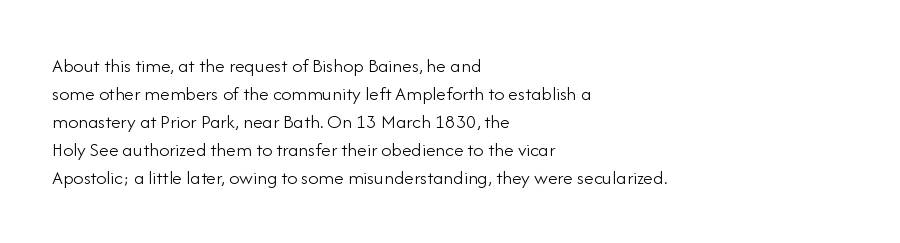
Q: Is the text bold? A: No.
Q: Is the text italic (slanted)? A: No, it is upright.
Q: Is the text underlined? A: No.
Q: How is the paragraph aligned? A: Left-aligned.
Q: Is the spacing between letters normal or unusually wide? A: Normal.
Q: Is the spacing between lines tight, normal or loose? A: Normal.
